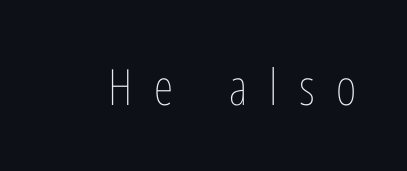
{"italic": "no", "bold": "no", "weight": "thin", "width": "condensed", "stroke_contrast": "low", "x_height": "medium", "monospaced": "no", "underline": "no", "letter_spacing": "wide", "letter_spacing_em": 0.43, "glyph_px": 50}
